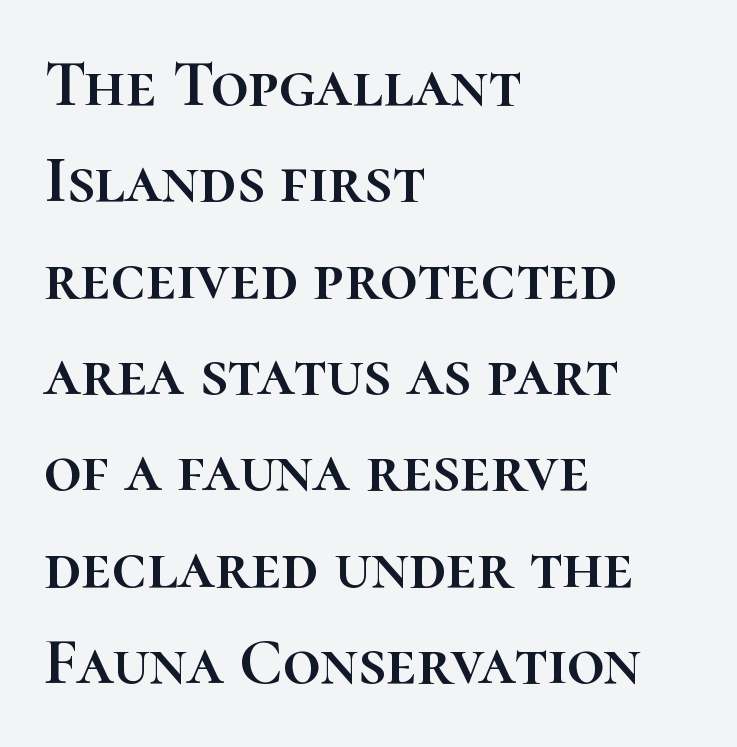
Q: Is the text italic (slanted)? A: No, it is upright.
Q: Is the text underlined? A: No.
Q: How is the paragraph aligned? A: Left-aligned.
Q: Is the spacing between letters normal or unusually wide? A: Normal.
Q: Is the spacing between lines tight, normal or loose? A: Normal.
Q: Width (condensed, normal, or wide)? A: Normal.
Q: Stroke contrast? A: High.
Q: x-height? A: Medium.
Q: Monospaced? A: No.
